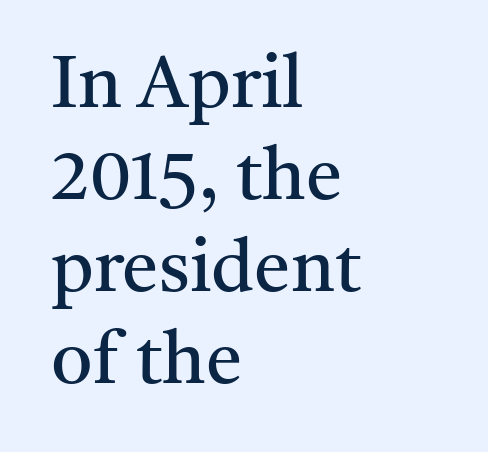
Q: Is the text bold? A: No.
Q: Is the text italic (slanted)? A: No, it is upright.
Q: Is the typeface a serif or a sans-serif typeface? A: Serif.
Q: Is the text underlined? A: No.
Q: How is the paragraph aligned? A: Left-aligned.
Q: Is the spacing between letters normal or unusually wide? A: Normal.
Q: Is the spacing between lines tight, normal or loose? A: Normal.
Q: Width (condensed, normal, or wide)? A: Normal.
Q: Stroke contrast? A: Medium.
Q: x-height? A: Medium.
Q: Monospaced? A: No.
